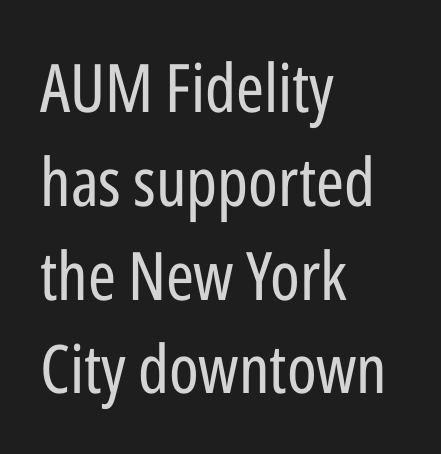
The image shows 67 px regular-weight, condensed sans-serif type, upright; set left-aligned, normal line spacing (1.4x), normal letter spacing, not underlined; low stroke contrast and a medium x-height.
